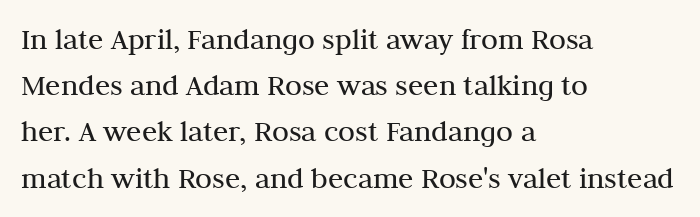
Q: Is the text bold? A: No.
Q: Is the text italic (slanted)? A: No, it is upright.
Q: Is the typeface a serif or a sans-serif typeface? A: Serif.
Q: Is the text underlined? A: No.
Q: How is the paragraph aligned? A: Left-aligned.
Q: Is the spacing between letters normal or unusually wide? A: Normal.
Q: Is the spacing between lines tight, normal or loose? A: Normal.
Q: Width (condensed, normal, or wide)? A: Normal.
Q: Stroke contrast? A: Medium.
Q: x-height? A: Medium.
Q: Monospaced? A: No.
